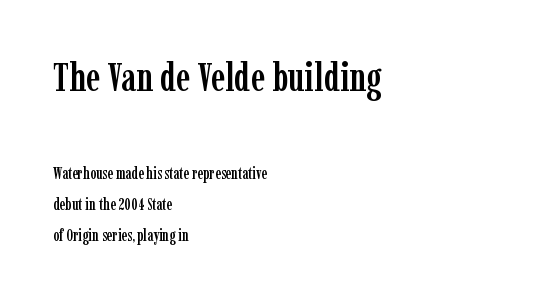
Q: Is the text italic (slanted)? A: No, it is upright.
Q: Is the typeface a serif or a sans-serif typeface? A: Serif.
Q: Is the text underlined? A: No.
Q: How is the paragraph aligned? A: Left-aligned.
Q: Is the spacing between letters normal or unusually wide? A: Normal.
Q: Is the spacing between lines tight, normal or loose? A: Loose.
Q: Which block of text is set in a larger size, the first (top) or the second (bottom)? A: The first (top) one.
Q: Width (condensed, normal, or wide)? A: Condensed.
Q: Stroke contrast? A: Low.
Q: x-height? A: Medium.
Q: Monospaced? A: No.
